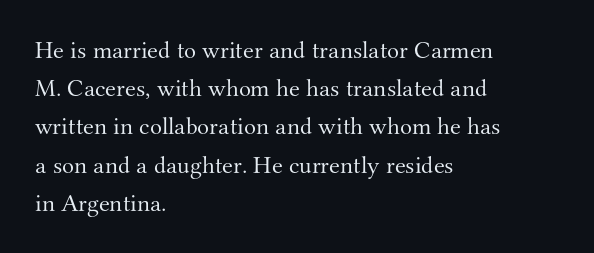
Q: Is the text bold? A: No.
Q: Is the text italic (slanted)? A: No, it is upright.
Q: Is the text underlined? A: No.
Q: How is the paragraph aligned? A: Left-aligned.
Q: Is the spacing between letters normal or unusually wide? A: Normal.
Q: Is the spacing between lines tight, normal or loose? A: Normal.
